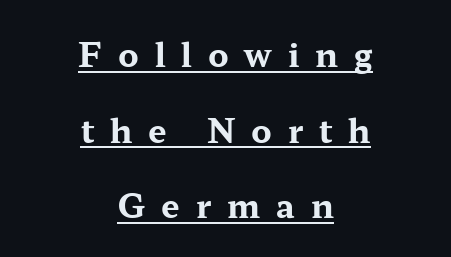
The face used here appears with an underline applied. This sample uses expanded letter spacing, leaving extra air between glyphs. Posture: vertical. The rendering uses a bold face; every stroke is thick and dark.
